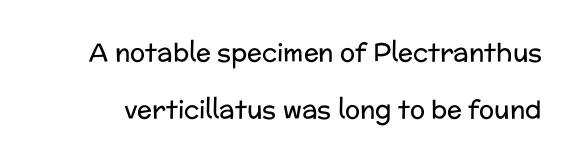
The image shows 25 px text type, upright; set loose line spacing (2.3x), normal letter spacing, not underlined.
